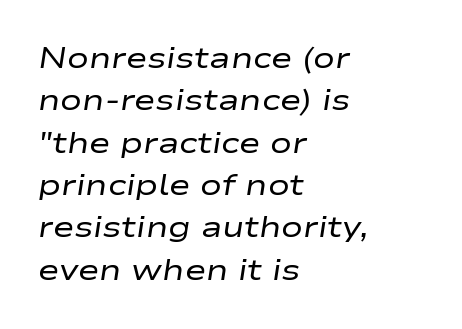
Q: Is the text bold? A: No.
Q: Is the text italic (slanted)? A: Yes, it leans right by about 9 degrees.
Q: Is the text underlined? A: No.
Q: How is the paragraph aligned? A: Left-aligned.
Q: Is the spacing between letters normal or unusually wide? A: Normal.
Q: Is the spacing between lines tight, normal or loose? A: Normal.
Q: Width (condensed, normal, or wide)? A: Wide.
Q: Stroke contrast? A: Low.
Q: x-height? A: Medium.
Q: Monospaced? A: No.
